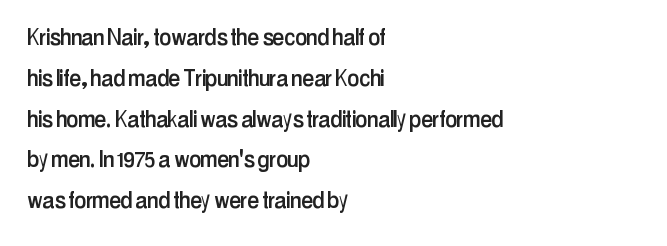
The typography opts for an upright posture over an oblique one. Descenders hang freely into open space. The rag falls on the right side of this text block. No extra tracking has been applied to these lines. Does the leading feel generous? No, just average.
